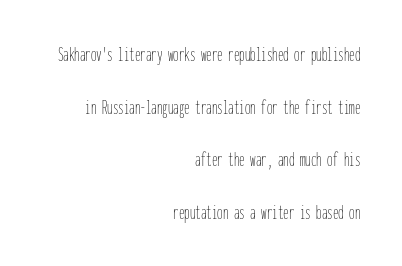
The image shows 22 px text type, upright; set right-aligned, loose line spacing (2.39x), normal letter spacing, not underlined.
